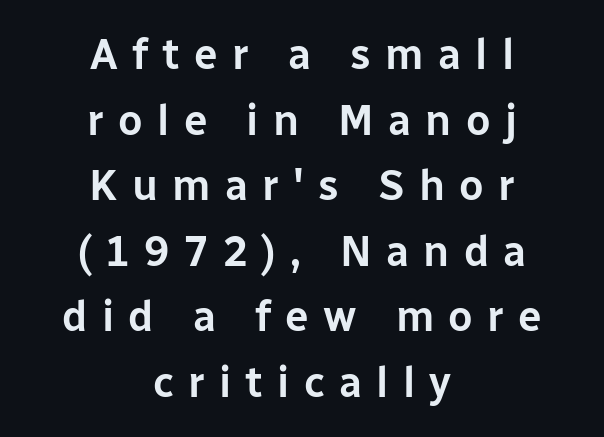
Q: Is the text italic (slanted)? A: No, it is upright.
Q: Is the typeface a serif or a sans-serif typeface? A: Sans-serif.
Q: Is the text underlined? A: No.
Q: How is the paragraph aligned? A: Centered.
Q: Is the spacing between letters normal or unusually wide? A: Unusually wide.
Q: Is the spacing between lines tight, normal or loose? A: Normal.
Q: Width (condensed, normal, or wide)? A: Normal.
Q: Stroke contrast? A: Low.
Q: x-height? A: Medium.
Q: Monospaced? A: No.
